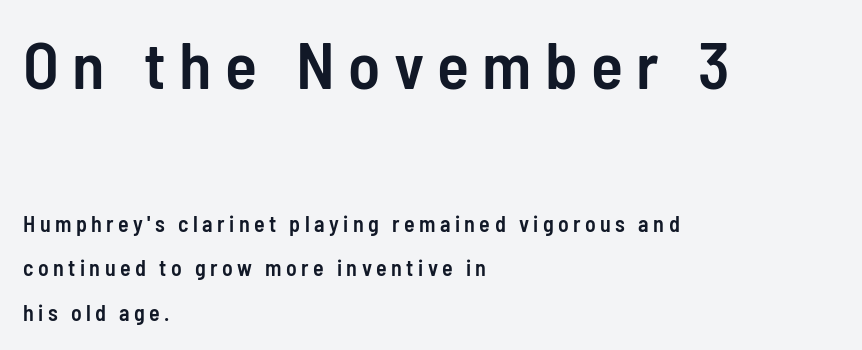
Q: Is the text bold? A: Semi-bold.
Q: Is the text italic (slanted)? A: No, it is upright.
Q: Is the typeface a serif or a sans-serif typeface? A: Sans-serif.
Q: Is the text underlined? A: No.
Q: How is the paragraph aligned? A: Left-aligned.
Q: Is the spacing between letters normal or unusually wide? A: Unusually wide.
Q: Is the spacing between lines tight, normal or loose? A: Loose.
Q: Which block of text is set in a larger size, the first (top) or the second (bottom)? A: The first (top) one.
Q: Width (condensed, normal, or wide)? A: Condensed.
Q: Stroke contrast? A: Low.
Q: x-height? A: Medium.
Q: Monospaced? A: No.
